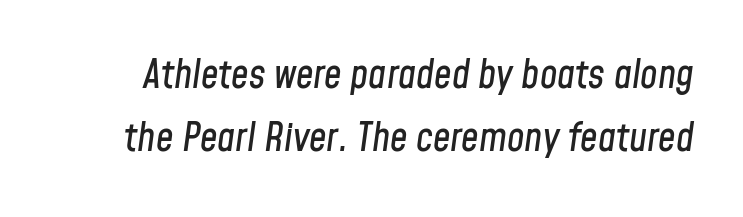
The image shows 39 px condensed type, italic (leaning right); set normal line spacing (1.62x), normal letter spacing, not underlined; low stroke contrast and a medium x-height.
